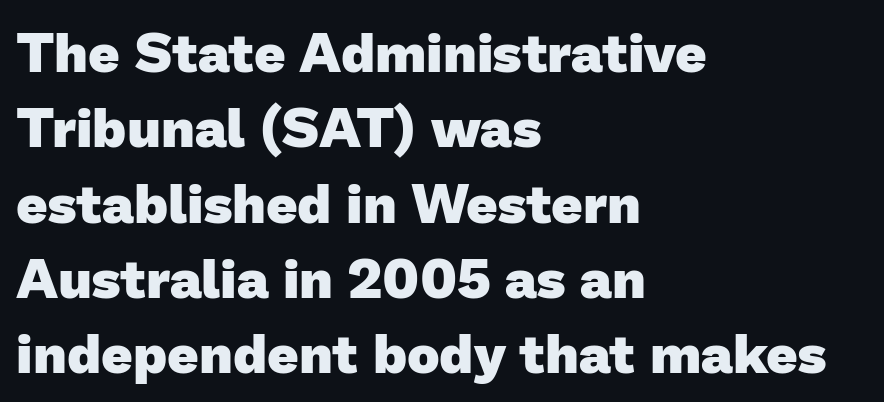
What stands out about the letter spacing? Nothing — it is the standard amount. Character widths vary here, with narrow letters taking less room than wide ones. The lines in this sample share a left origin and differ only in where they stop. Reading down the column, the eye jumps a familiar distance to each next line. This rendering features lettering with no underline.
